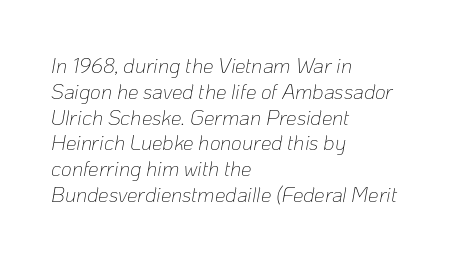
The image shows 21 px text type, italic (leaning right); set left-aligned, line spacing 1.23x, normal letter spacing, not underlined.
